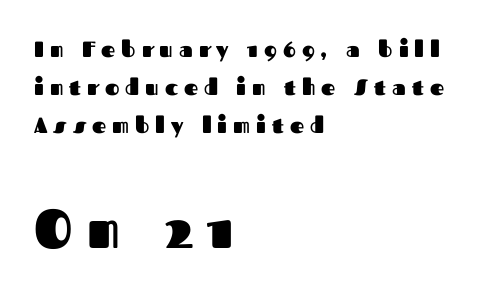
{"serif": "no", "italic": "no", "bold": "yes", "weight": "heavy", "width": "normal", "stroke_contrast": "medium", "x_height": "medium", "monospaced": "no", "underline": "no", "align": "left", "line_spacing_ratio": 1.73, "letter_spacing": "wide", "letter_spacing_em": 0.27, "larger_block": "second", "size_ratio": 2.45, "glyph_px": 54}
